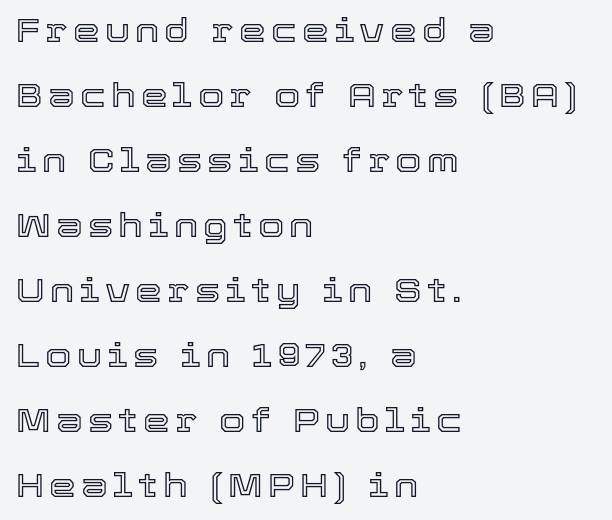
Q: Is the text italic (slanted)? A: No, it is upright.
Q: Is the text underlined? A: No.
Q: How is the paragraph aligned? A: Left-aligned.
Q: Is the spacing between lines tight, normal or loose? A: Loose.
Q: Width (condensed, normal, or wide)? A: Normal.
Q: x-height? A: Medium.
Q: Monospaced? A: No.
